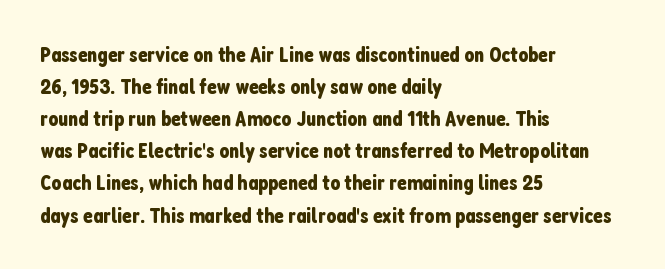
{"italic": "no", "underline": "no", "align": "left", "line_spacing": "normal", "line_spacing_ratio": 1.46, "letter_spacing": "normal", "letter_spacing_em": 0.0, "glyph_px": 22}
